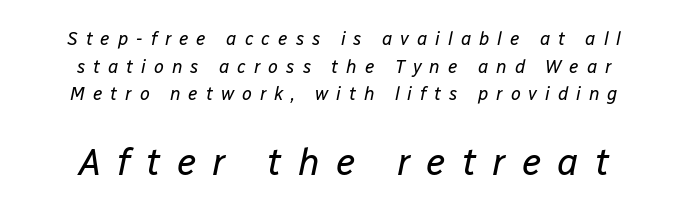
The image shows 37 px regular-weight type, italic (leaning right); set centered, normal line spacing (1.54x), unusually wide letter spacing (+0.44 em), not underlined; the second (bottom) block is 2.06x larger; low stroke contrast and a medium x-height.
